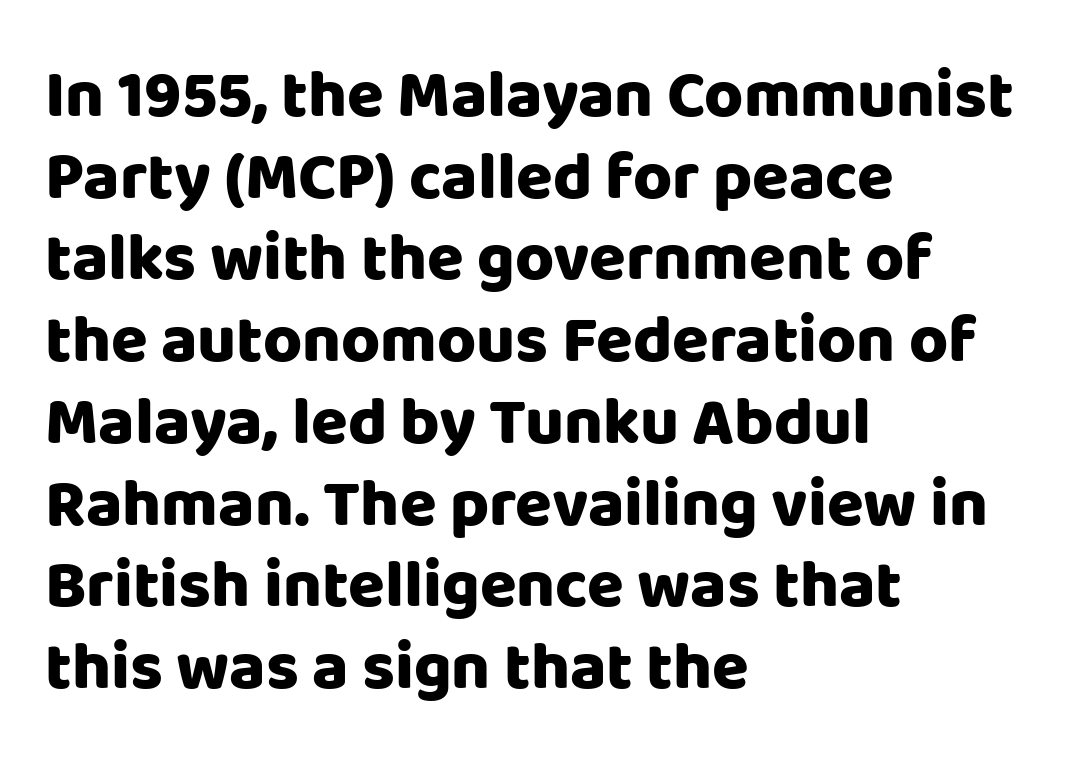
The image shows 67 px heavy sans-serif type, upright; set left-aligned, line spacing 1.22x, normal letter spacing, not underlined; low stroke contrast and a large x-height.
